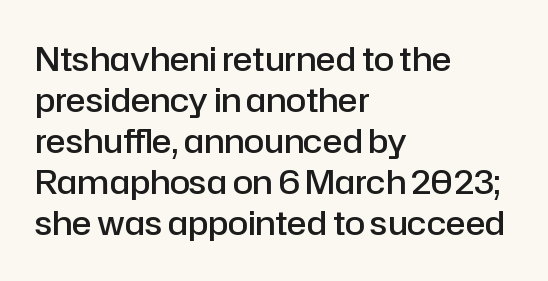
Does the type have serifs? No, each stem ends abruptly. Do the letters lean? They stand straight. The compositor pushed each line to the left boundary. Nothing unusual about the tracking: characters are spaced as the font intends. Spacing verdict: proportional, widths tailored to each character.
